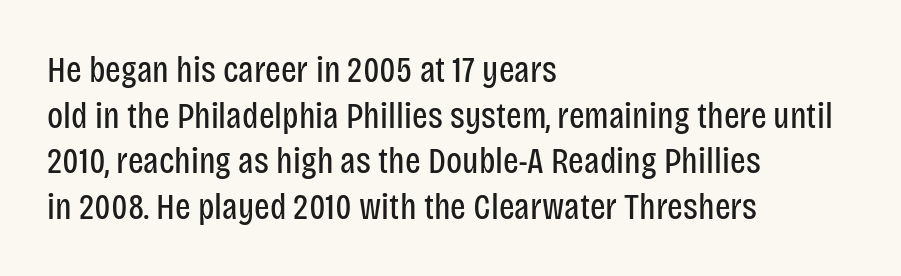
{"serif": "no", "italic": "no", "bold": "no", "weight": "regular", "width": "condensed", "stroke_contrast": "low", "x_height": "large", "monospaced": "no", "underline": "no", "align": "left", "line_spacing_ratio": 1.23, "letter_spacing": "normal", "letter_spacing_em": 0.0, "glyph_px": 37}
